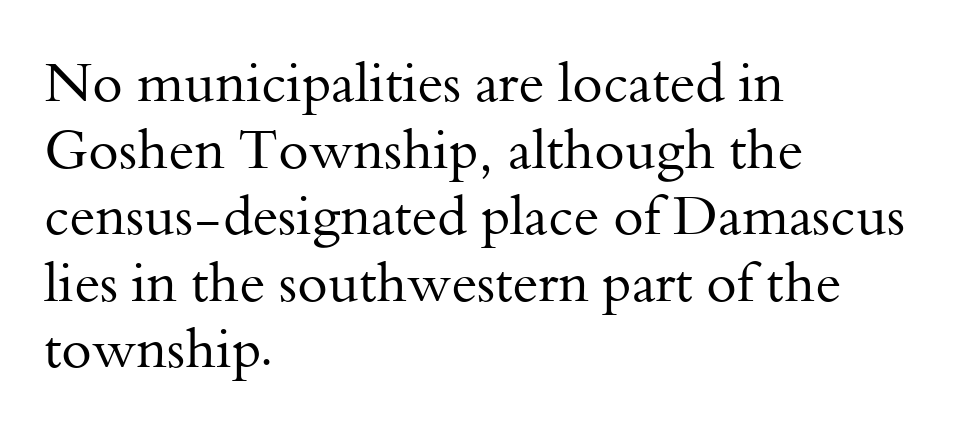
The image shows 55 px regular-weight serif type, upright; set left-aligned, line spacing 1.21x, normal letter spacing, not underlined; medium stroke contrast and a small x-height.
